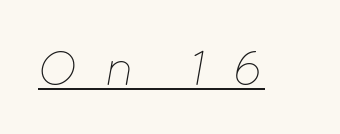
Q: Is the text bold? A: No.
Q: Is the text italic (slanted)? A: Yes, it leans right by about 12 degrees.
Q: Is the text underlined? A: Yes.
Q: Is the spacing between letters normal or unusually wide? A: Unusually wide.
Q: Width (condensed, normal, or wide)? A: Normal.
Q: Stroke contrast? A: Low.
Q: x-height? A: Medium.
Q: Monospaced? A: No.
